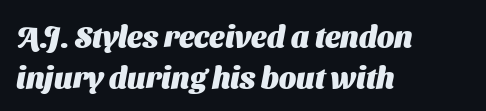
Q: Is the text bold? A: Yes.
Q: Is the typeface a serif or a sans-serif typeface? A: Sans-serif.
Q: Is the text underlined? A: No.
Q: How is the paragraph aligned? A: Left-aligned.
Q: Is the spacing between letters normal or unusually wide? A: Normal.
Q: Is the spacing between lines tight, normal or loose? A: Normal.
Q: Width (condensed, normal, or wide)? A: Normal.
Q: Stroke contrast? A: Medium.
Q: x-height? A: Medium.
Q: Monospaced? A: No.
